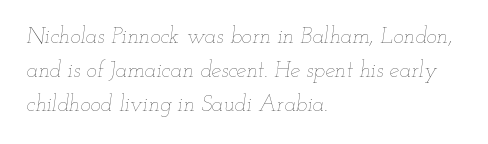
The image shows 22 px text type, italic (leaning right); set left-aligned, normal line spacing (1.55x), normal letter spacing, not underlined.
